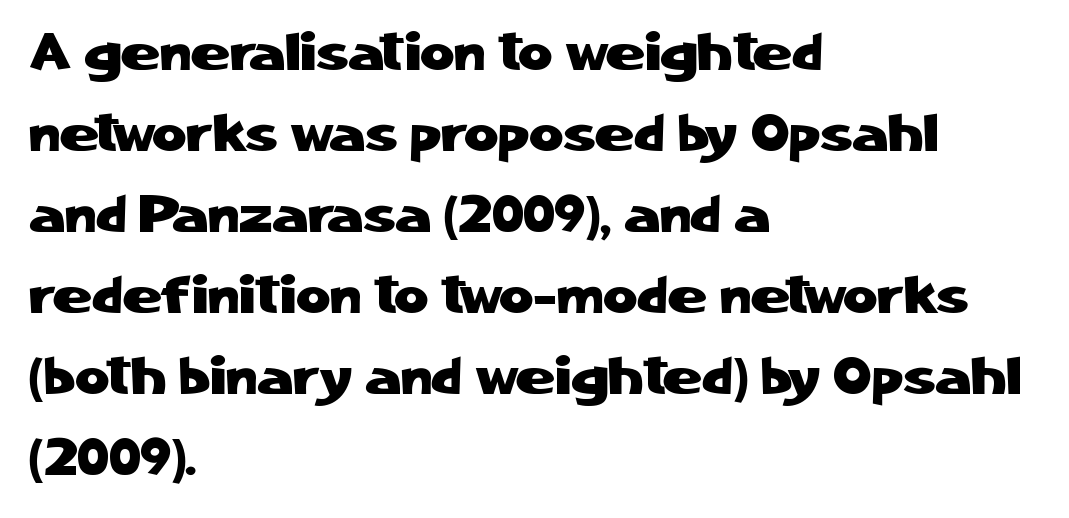
The image shows 53 px sans-serif type, upright; set left-aligned, normal line spacing (1.53x), normal letter spacing, not underlined; low stroke contrast and a medium x-height.
